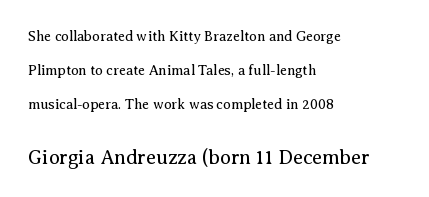
{"italic": "no", "bold": "no", "underline": "no", "align": "left", "line_spacing": "loose", "line_spacing_ratio": 2.42, "letter_spacing": "normal", "letter_spacing_em": 0.0, "larger_block": "second", "size_ratio": 1.43, "glyph_px": 20}
